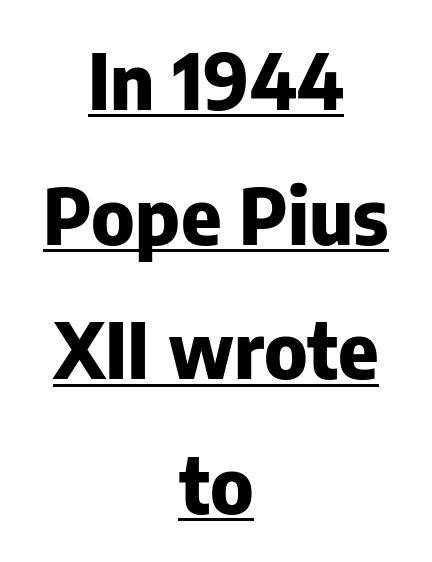
Type style note: lacks serifs. Visually the block forms a symmetrical silhouette, jagged on both flanks. What decoration does the sample have? An underline. Honestly, the letter spacing is just normal — you wouldn't notice it.
